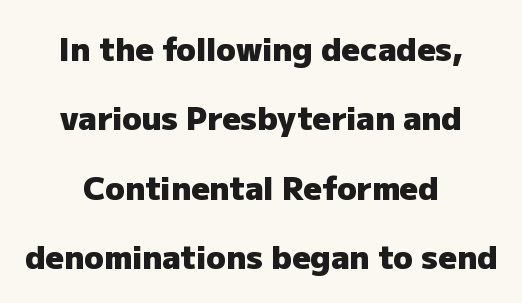
Q: Is the text bold? A: Yes.
Q: Is the text italic (slanted)? A: No, it is upright.
Q: Is the typeface a serif or a sans-serif typeface? A: Sans-serif.
Q: Is the text underlined? A: No.
Q: How is the paragraph aligned? A: Centered.
Q: Is the spacing between letters normal or unusually wide? A: Normal.
Q: Is the spacing between lines tight, normal or loose? A: Loose.
Q: Width (condensed, normal, or wide)? A: Normal.
Q: Stroke contrast? A: Low.
Q: x-height? A: Medium.
Q: Monospaced? A: No.
